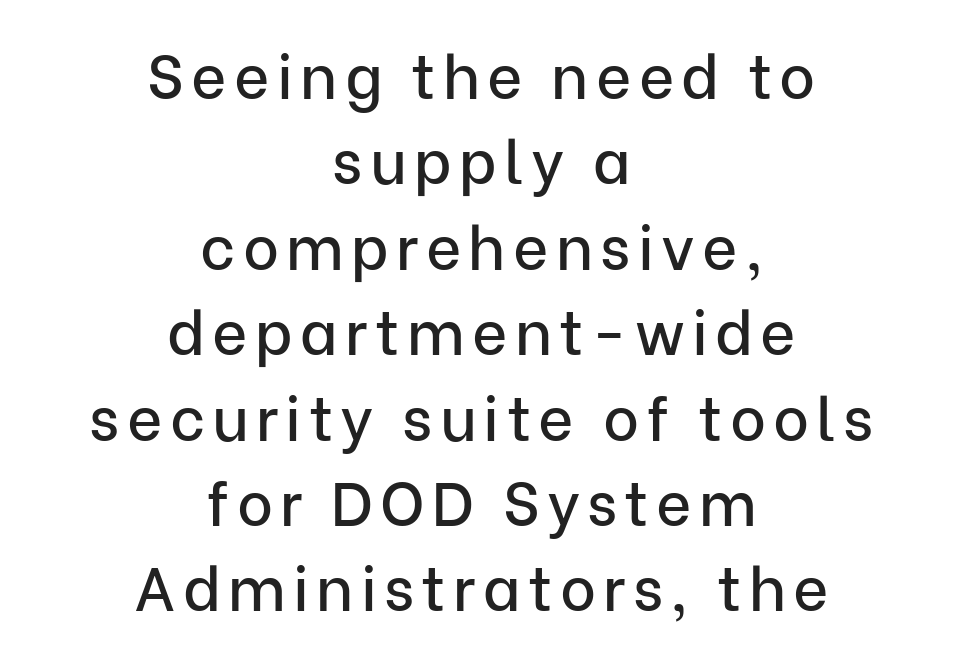
Q: Is the text italic (slanted)? A: No, it is upright.
Q: Is the typeface a serif or a sans-serif typeface? A: Sans-serif.
Q: Is the text underlined? A: No.
Q: How is the paragraph aligned? A: Centered.
Q: Is the spacing between lines tight, normal or loose? A: Normal.
Q: Width (condensed, normal, or wide)? A: Normal.
Q: Stroke contrast? A: Low.
Q: x-height? A: Medium.
Q: Monospaced? A: No.
